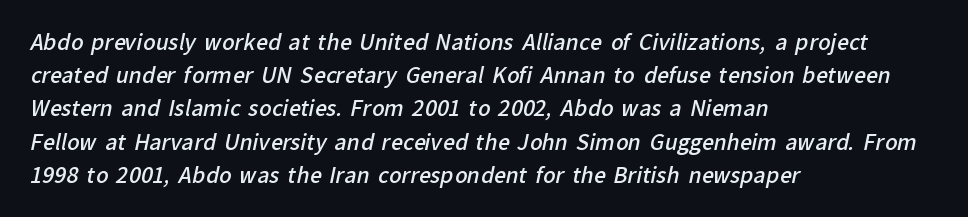
The image shows 21 px text type; set left-aligned, normal line spacing (1.58x), normal letter spacing, not underlined.
